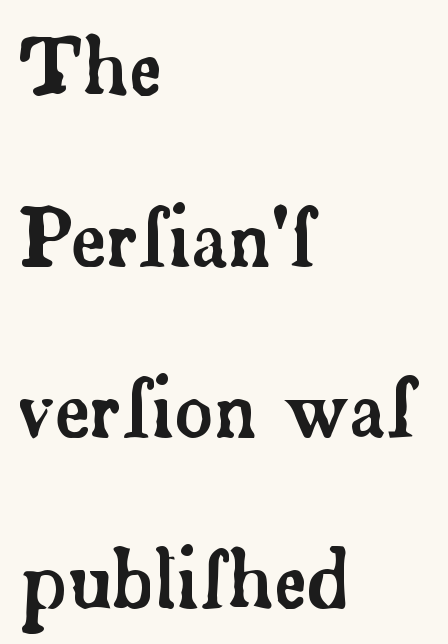
Do the characters align in a grid? No, the font is proportional. This sample uses a serif face. Honestly, the letter spacing is just normal — you wouldn't notice it. All the whitespace from short lines collects on the right. Characters remain perfectly vertical along every line. Is there much room between lines? Yes — plenty of vertical air separates them.
